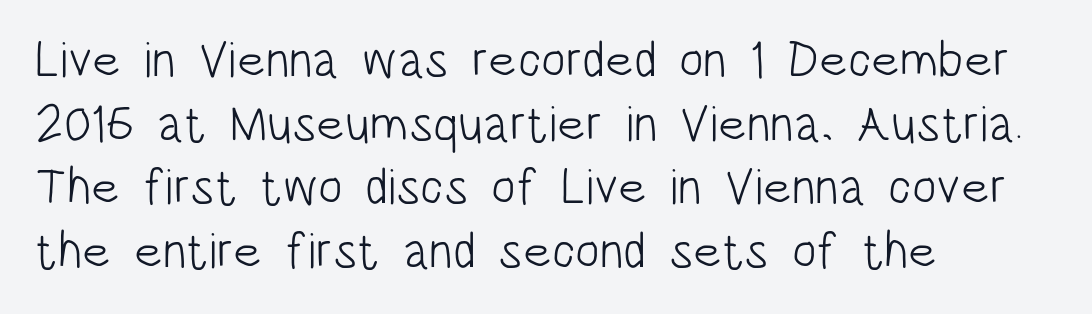
{"serif": "no", "italic": "no", "bold": "no", "weight": "light", "width": "condensed", "stroke_contrast": "low", "x_height": "large", "monospaced": "no", "underline": "no", "align": "left", "line_spacing": "normal", "line_spacing_ratio": 1.25, "letter_spacing": "normal", "letter_spacing_em": 0.0, "glyph_px": 51}
